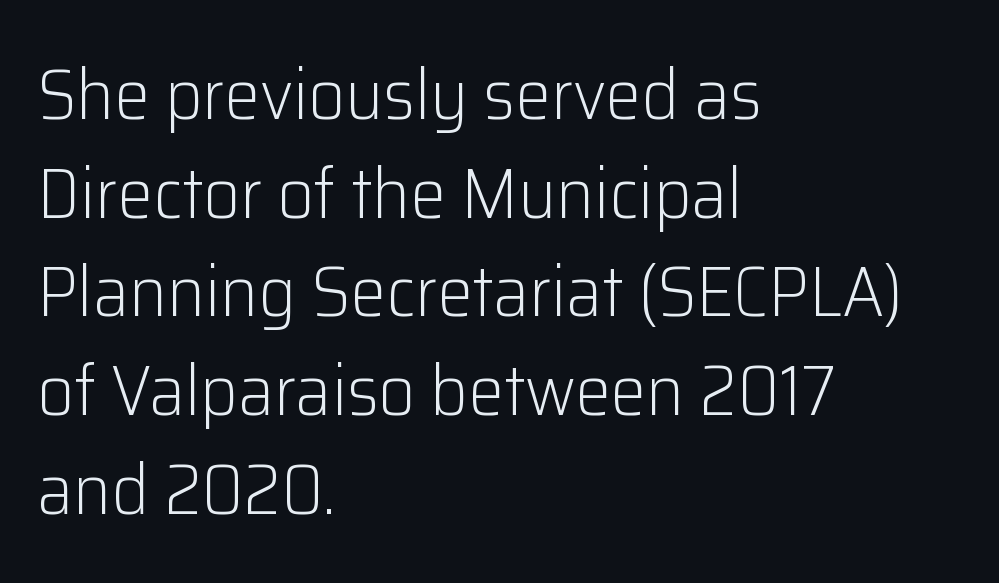
The image shows 72 px light sans-serif type, upright; set left-aligned, normal line spacing (1.37x), normal letter spacing, not underlined; low stroke contrast and a medium x-height.
